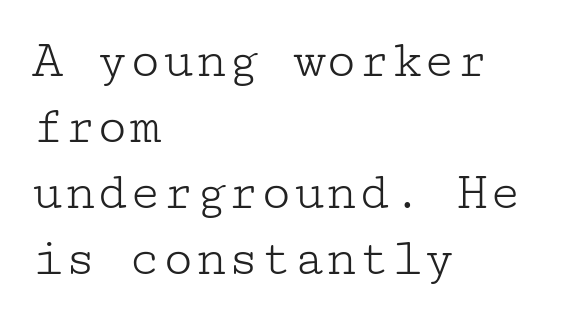
Q: Is the text bold? A: No.
Q: Is the text italic (slanted)? A: No, it is upright.
Q: Is the typeface a serif or a sans-serif typeface? A: Serif.
Q: Is the text underlined? A: No.
Q: How is the paragraph aligned? A: Left-aligned.
Q: Is the spacing between letters normal or unusually wide? A: Normal.
Q: Width (condensed, normal, or wide)? A: Wide.
Q: Stroke contrast? A: Low.
Q: x-height? A: Medium.
